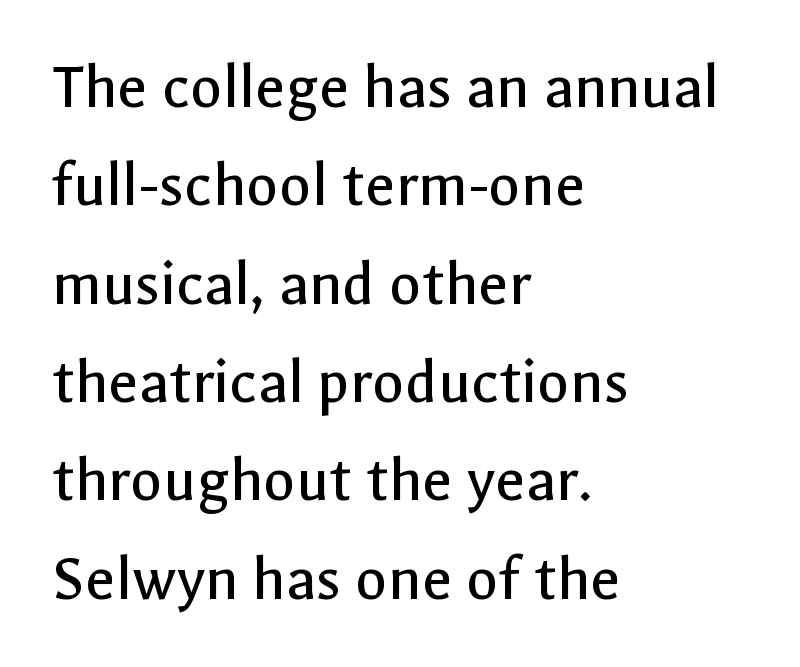
Letterform terminals end flat and unadorned throughout the passage. You could not count columns in this text — the font is proportionally spaced. Heaviness? Minimal to ordinary, like unemphasized prose. No italicization has been applied; the sample stays upright. Regular leading. The letterforms sit shoulder to shoulder at normal distance.
